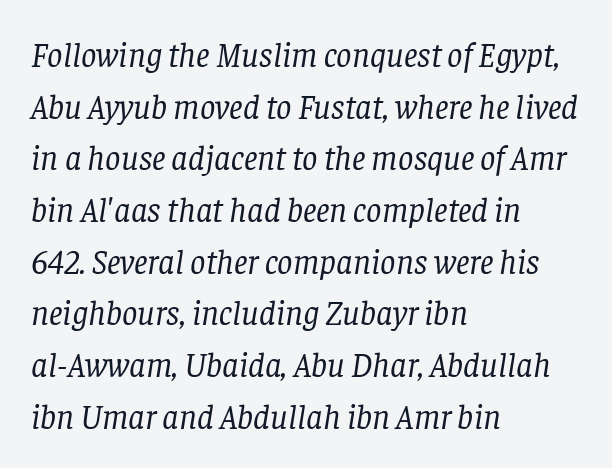
{"serif": "yes", "italic": "yes", "lean": "right", "slant_degrees": 8, "bold": "no", "weight": "regular", "width": "normal", "stroke_contrast": "low", "x_height": "large", "monospaced": "no", "underline": "no", "align": "left", "line_spacing": "normal", "line_spacing_ratio": 1.52, "letter_spacing": "normal", "letter_spacing_em": 0.0, "glyph_px": 34}
